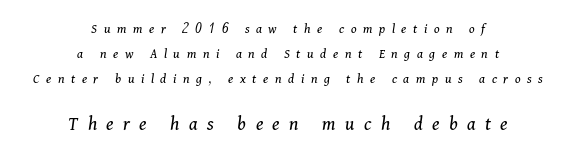
The image shows 20 px text type, italic (leaning right); set centered, line spacing 1.8x, unusually wide letter spacing (+0.47 em), not underlined; the second (bottom) block is 1.43x larger.
